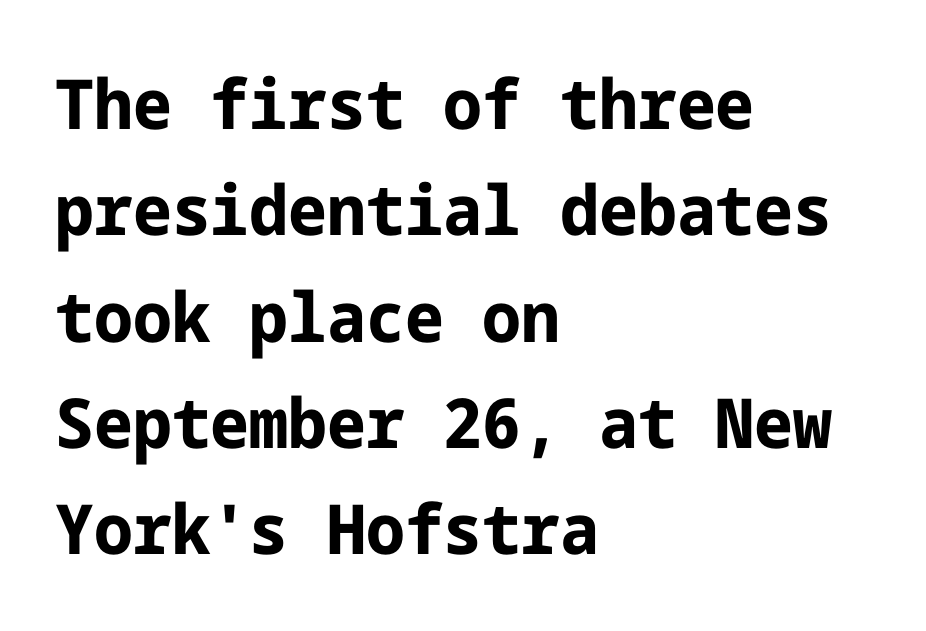
The face used here is a sans, in the tradition of grotesques and geometrics. This rendering features lettering with no underline. You can tell it's not italic because the verticals are truly vertical. Typesetter's note: full bold, strokes at maximum text heaviness. The block of text has a typical density, with ordinary space between rows. Where is the straight margin? On the left.
